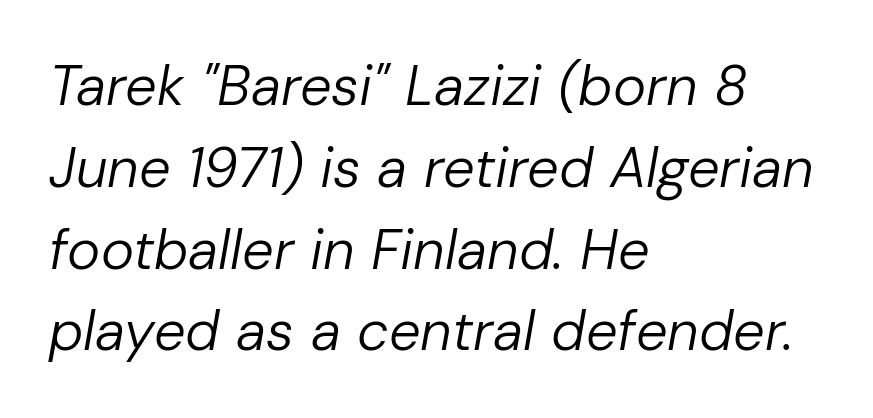
{"italic": "yes", "lean": "right", "slant_degrees": 10, "bold": "no", "weight": "regular", "width": "normal", "stroke_contrast": "low", "x_height": "medium", "monospaced": "no", "underline": "no", "align": "left", "line_spacing": "normal", "line_spacing_ratio": 1.46, "letter_spacing": "normal", "letter_spacing_em": 0.0, "glyph_px": 56}
